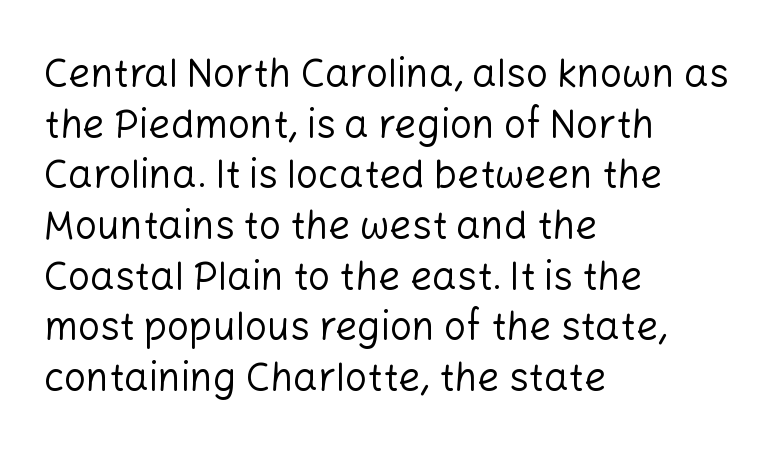
{"serif": "no", "italic": "no", "bold": "no", "weight": "regular", "width": "normal", "stroke_contrast": "low", "x_height": "medium", "monospaced": "no", "underline": "no", "align": "left", "line_spacing": "normal", "line_spacing_ratio": 1.3, "letter_spacing": "normal", "letter_spacing_em": 0.0, "glyph_px": 39}
